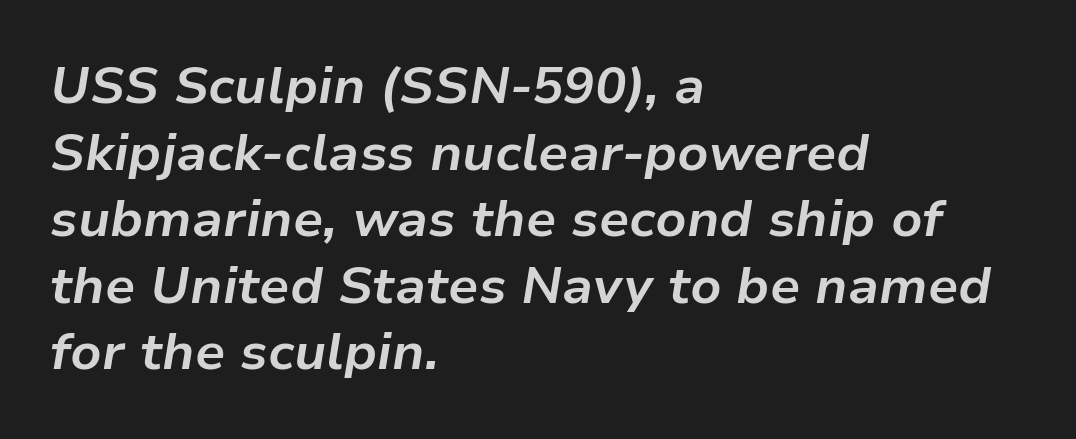
Emphasis by weight is at full strength: bold. The text block is weighted toward the left margin, trailing off unevenly rightward. Every character sits at an angle, as italics do. Students, observe: this is what conventionally led text looks like.
